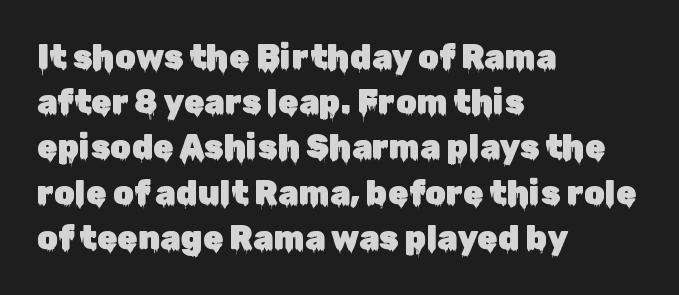
Character widths vary here, with narrow letters taking less room than wide ones. A clean baseline with only descenders dipping below it. Horizontal alignment here is leftward, the default for most running prose. How would I describe the line gaps? Plain and ordinary.
